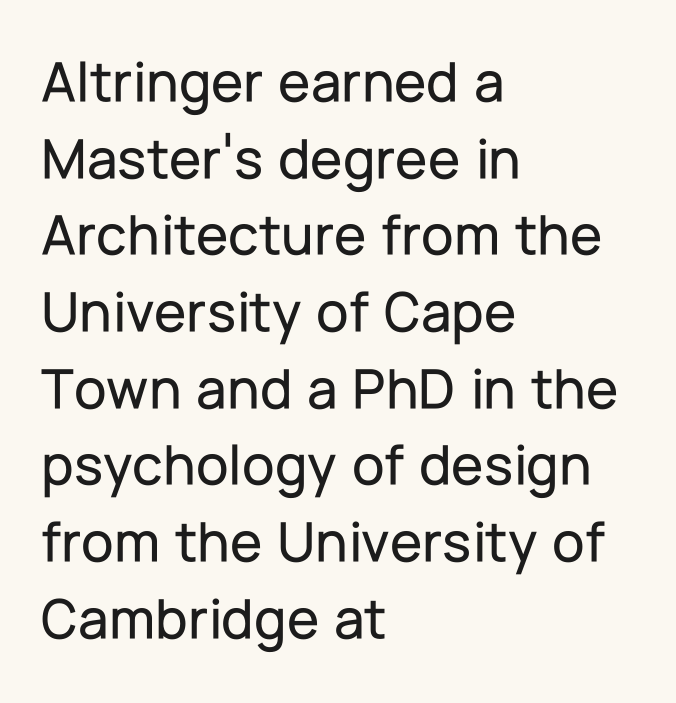
{"serif": "no", "italic": "no", "width": "normal", "stroke_contrast": "low", "x_height": "medium", "monospaced": "no", "underline": "no", "align": "left", "line_spacing": "normal", "line_spacing_ratio": 1.3, "letter_spacing": "normal", "letter_spacing_em": 0.0, "glyph_px": 59}
